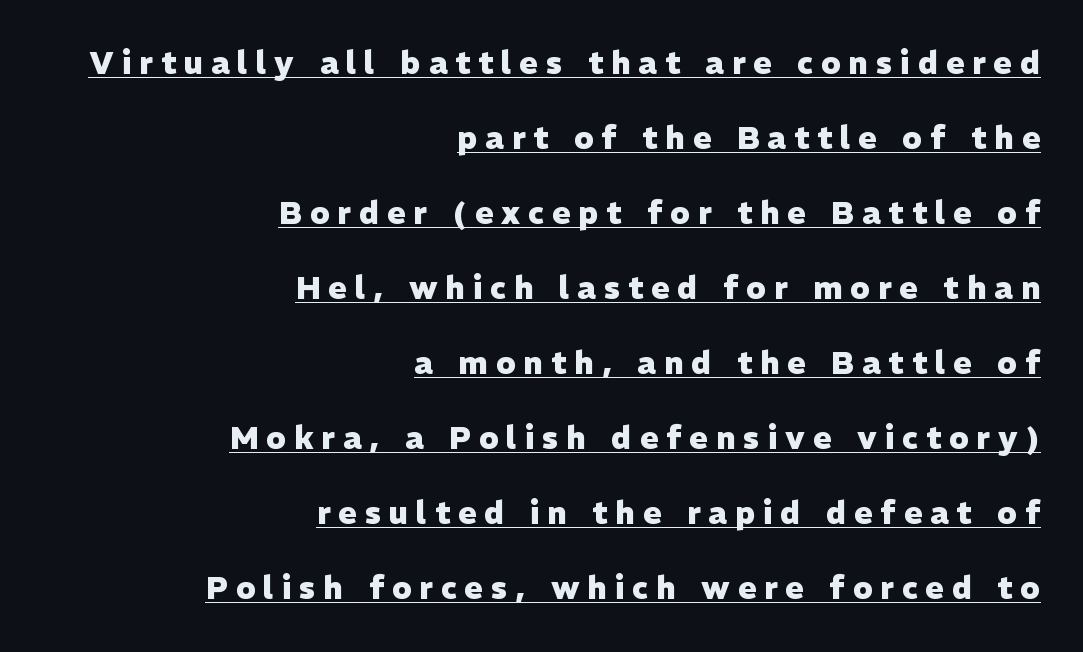
There is plenty of visible air inserted between adjacent glyphs. Baseline-to-baseline distance is far greater than the letter height. The face used here is proportionally spaced, like ordinary book or web type. The passage shown is typeset with a sans-serif family. Notice how thick the strokes are: this is what a full bold looks like.
